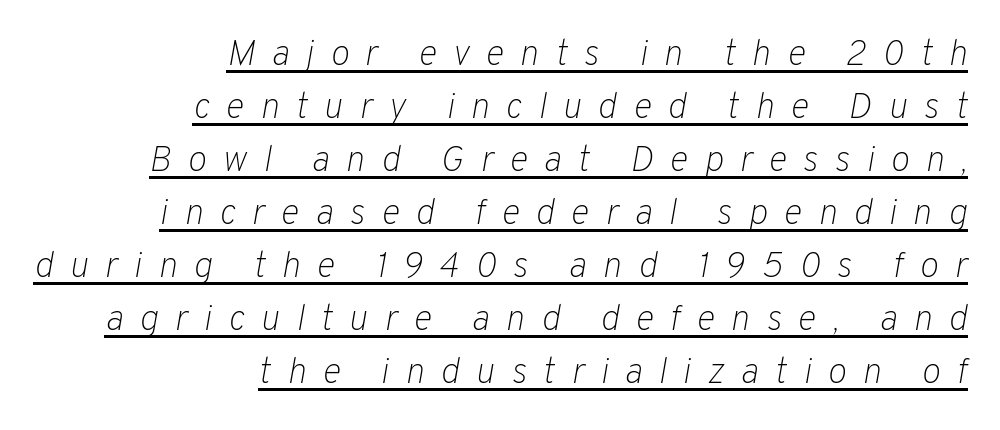
The tracking reads as deliberately expanded to a designer's eye. One-word summary of the alignment: right. The lettering tilts uniformly, giving the passage an italic look. If you measured baseline to baseline, you'd find a middling distance. A rule runs beneath these lines of type.
